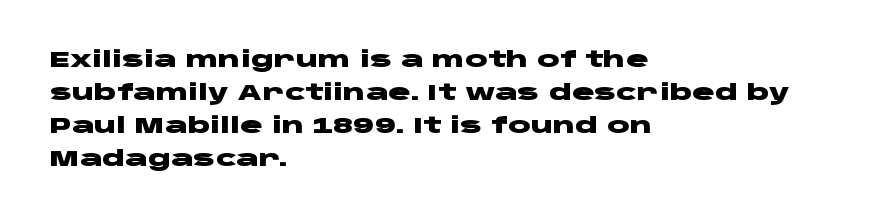
The image shows 21 px bold type, upright; set left-aligned, normal line spacing (1.57x), normal letter spacing, not underlined.
